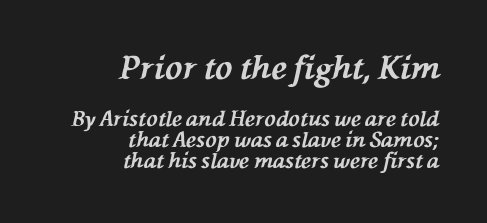
The more generous point size was reserved for the upper chunk. These words are printed bold, with thick strokes throughout. The rendering uses a small line-height, squeezing the rows. This rendering uses right alignment, leaving the left contour irregular. Do the characters align in a grid? No, the font is proportional. Letters rest on an invisible, unmarked baseline.
